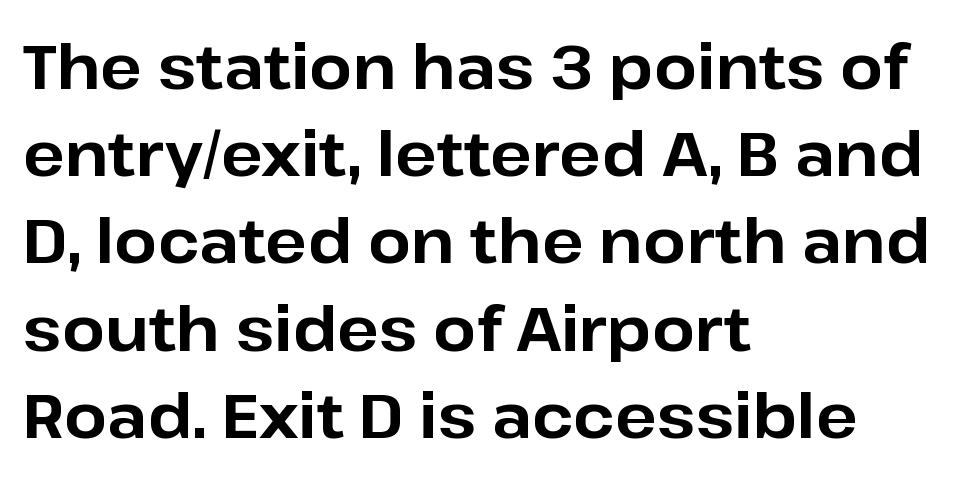
Q: Is the text bold? A: Yes.
Q: Is the text italic (slanted)? A: No, it is upright.
Q: Is the typeface a serif or a sans-serif typeface? A: Sans-serif.
Q: Is the text underlined? A: No.
Q: How is the paragraph aligned? A: Left-aligned.
Q: Is the spacing between letters normal or unusually wide? A: Normal.
Q: Is the spacing between lines tight, normal or loose? A: Normal.
Q: Width (condensed, normal, or wide)? A: Normal.
Q: Stroke contrast? A: Low.
Q: x-height? A: Medium.
Q: Monospaced? A: No.
